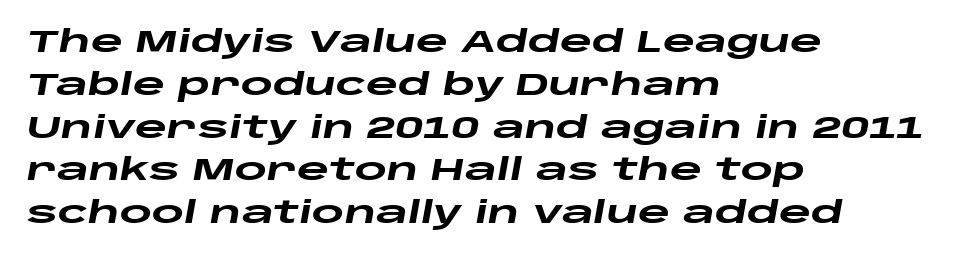
{"italic": "yes", "lean": "right", "slant_degrees": 10, "bold": "yes", "weight": "heavy", "width": "wide", "stroke_contrast": "low", "x_height": "large", "monospaced": "no", "underline": "no", "align": "left", "line_spacing": "normal", "line_spacing_ratio": 1.38, "letter_spacing": "normal", "letter_spacing_em": 0.0, "glyph_px": 31}
